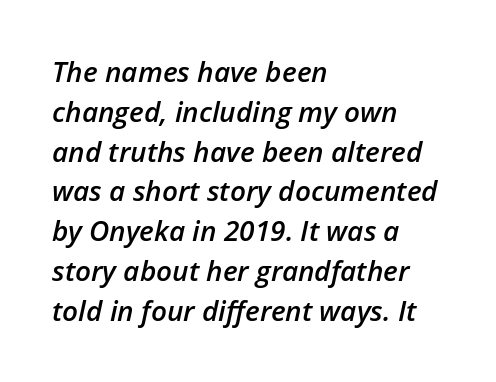
Compared with ordinary roman type, these characters are visibly tilted. Honestly, the letter spacing is just normal — you wouldn't notice it. The lines are quadded left. Bold? Not quite — semibold, heavier than regular but stopping short. Leading matches the norm, producing a regular column.
